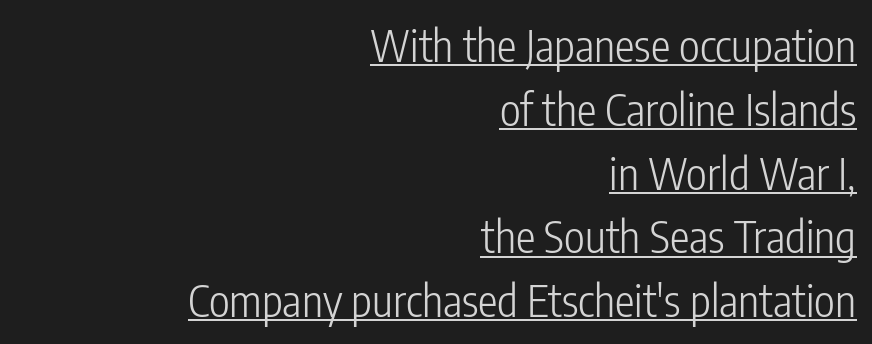
Q: Is the text bold? A: No.
Q: Is the text italic (slanted)? A: No, it is upright.
Q: Is the typeface a serif or a sans-serif typeface? A: Sans-serif.
Q: Is the text underlined? A: Yes.
Q: How is the paragraph aligned? A: Right-aligned.
Q: Is the spacing between letters normal or unusually wide? A: Normal.
Q: Is the spacing between lines tight, normal or loose? A: Normal.
Q: Width (condensed, normal, or wide)? A: Condensed.
Q: Stroke contrast? A: Low.
Q: x-height? A: Medium.
Q: Monospaced? A: No.
